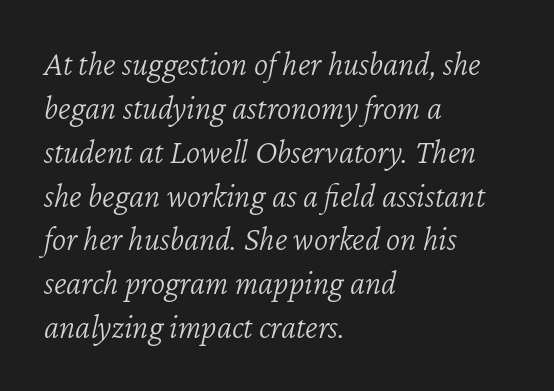
{"italic": "yes", "lean": "right", "slant_degrees": 12, "bold": "no", "weight": "light", "width": "normal", "stroke_contrast": "low", "x_height": "medium", "monospaced": "no", "underline": "no", "align": "left", "line_spacing": "normal", "line_spacing_ratio": 1.29, "letter_spacing": "normal", "letter_spacing_em": 0.0, "glyph_px": 34}
